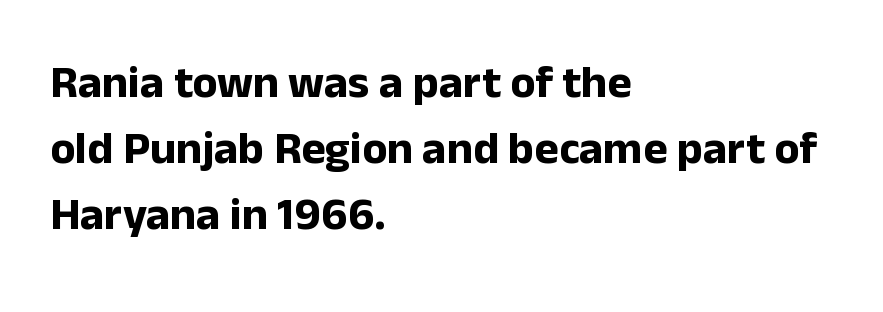
Q: Is the text bold? A: Yes.
Q: Is the text italic (slanted)? A: No, it is upright.
Q: Is the typeface a serif or a sans-serif typeface? A: Sans-serif.
Q: Is the text underlined? A: No.
Q: How is the paragraph aligned? A: Left-aligned.
Q: Is the spacing between letters normal or unusually wide? A: Normal.
Q: Is the spacing between lines tight, normal or loose? A: Normal.
Q: Width (condensed, normal, or wide)? A: Normal.
Q: Stroke contrast? A: Low.
Q: x-height? A: Medium.
Q: Monospaced? A: No.
